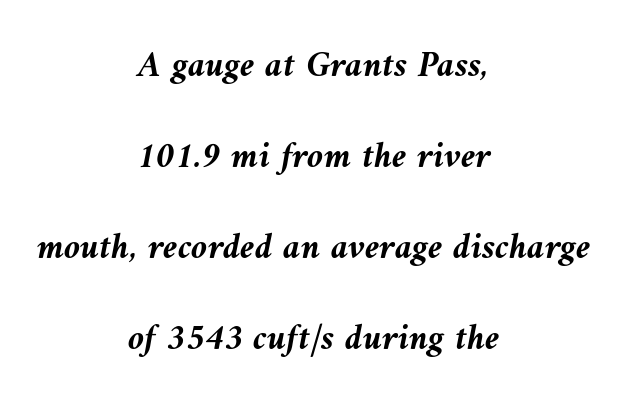
The image shows 37 px semibold type, italic (leaning left); set centered, loose line spacing (2.46x), normal letter spacing, not underlined; medium stroke contrast and a medium x-height.
